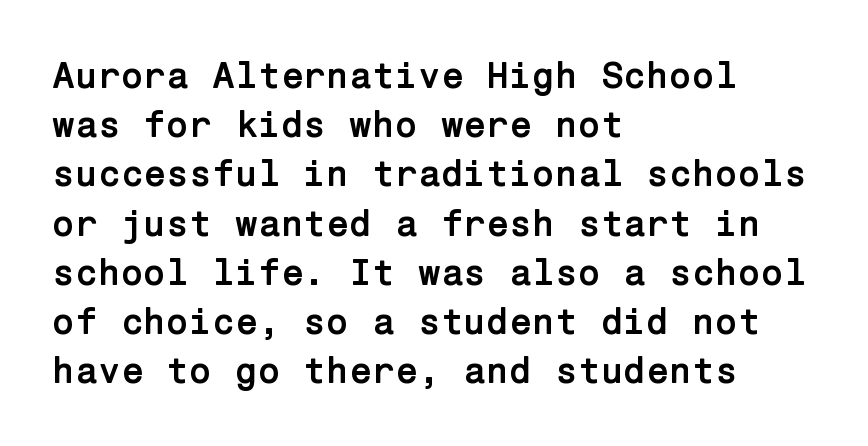
The image shows 37 px semibold sans-serif type, upright; set left-aligned, normal line spacing (1.33x), normal letter spacing, not underlined; low stroke contrast and a medium x-height.
